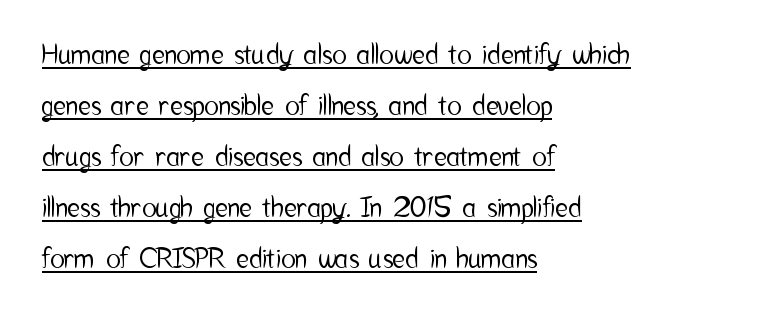
Q: Is the text italic (slanted)? A: No, it is upright.
Q: Is the text underlined? A: Yes.
Q: How is the paragraph aligned? A: Left-aligned.
Q: Is the spacing between letters normal or unusually wide? A: Normal.
